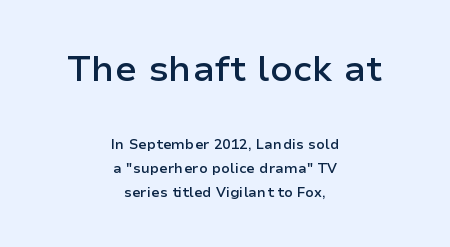
The passage shown is typeset with a sans-serif family. The paragraph has two soft edges and a firm central axis. Type size steps down from the first block to the second. I'd describe the lettering as semibold — firm but not a full bold.
